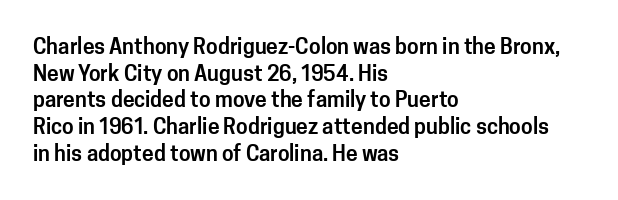
The image shows 21 px text type, upright; set left-aligned, normal line spacing (1.27x), normal letter spacing, not underlined.
